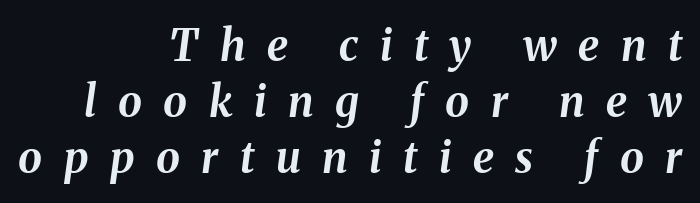
The image shows 43 px bold type, italic (leaning right); set right-aligned, normal line spacing (1.3x), unusually wide letter spacing (+0.5 em), not underlined; medium stroke contrast and a medium x-height.
